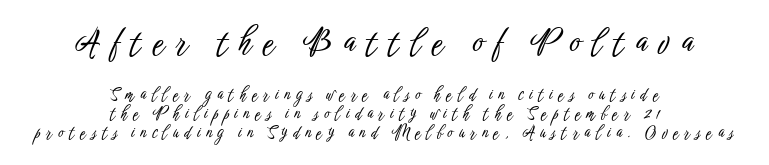
{"serif": "no", "width": "condensed", "stroke_contrast": "low", "x_height": "medium", "monospaced": "no", "underline": "no", "align": "center", "line_spacing_ratio": 1.18, "letter_spacing": "wide", "letter_spacing_em": 0.36, "larger_block": "first", "size_ratio": 2.0, "glyph_px": 32}
